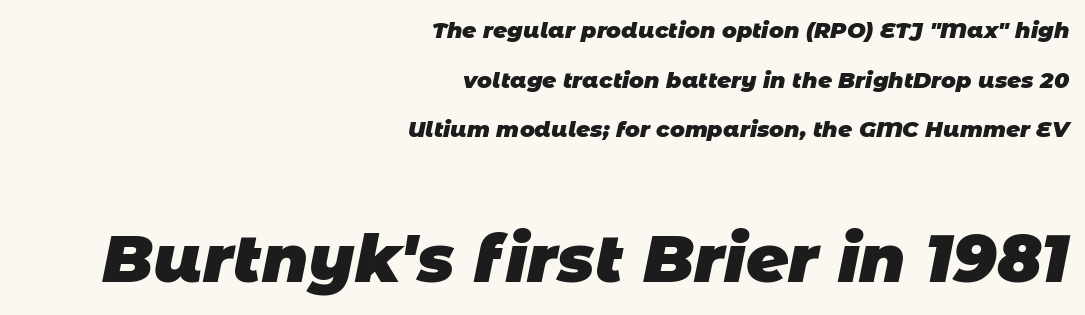
Leading is clearly above the norm, producing a sparse column. Note the varied advance widths — an 'i' is clearly narrower than an 'm'. A sans-serif font was chosen for this passage. Nothing unusual about the tracking: characters are spaced as the font intends. Look at the stroke-to-counter ratio: heavy, a bold. Whoever set this made the second block the dominant, larger element.
